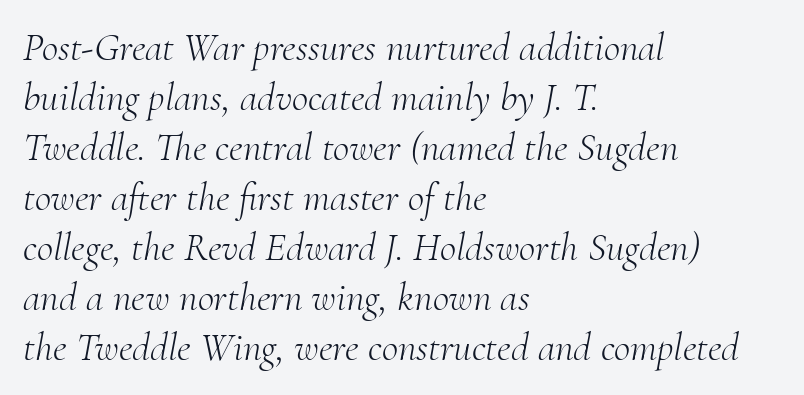
{"serif": "yes", "italic": "yes", "lean": "right", "slant_degrees": 10, "bold": "no", "weight": "light", "width": "normal", "stroke_contrast": "medium", "x_height": "small", "monospaced": "no", "underline": "no", "align": "left", "line_spacing": "normal", "line_spacing_ratio": 1.25, "letter_spacing": "normal", "letter_spacing_em": 0.0, "glyph_px": 40}
